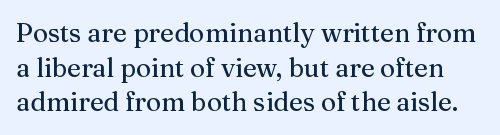
{"italic": "no", "underline": "no", "line_spacing": "normal", "line_spacing_ratio": 1.33, "letter_spacing": "normal", "letter_spacing_em": 0.0, "glyph_px": 26}
